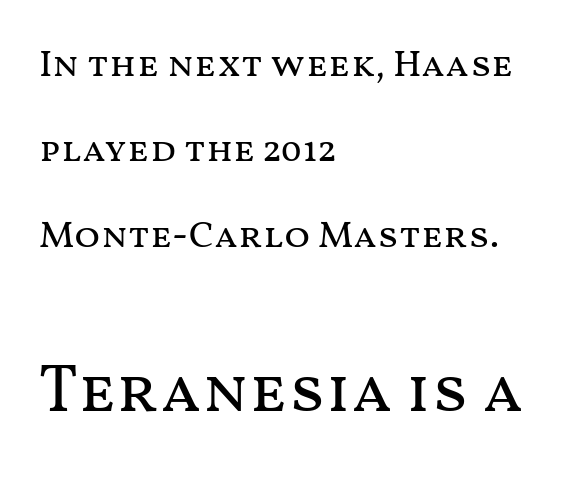
Q: Is the text bold? A: No.
Q: Is the text italic (slanted)? A: No, it is upright.
Q: Is the text underlined? A: No.
Q: How is the paragraph aligned? A: Left-aligned.
Q: Is the spacing between letters normal or unusually wide? A: Normal.
Q: Is the spacing between lines tight, normal or loose? A: Loose.
Q: Which block of text is set in a larger size, the first (top) or the second (bottom)? A: The second (bottom) one.
Q: Width (condensed, normal, or wide)? A: Wide.
Q: Stroke contrast? A: Medium.
Q: x-height? A: Medium.
Q: Monospaced? A: No.
